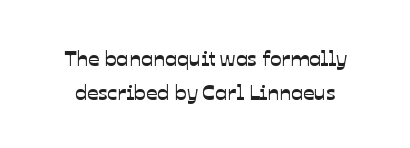
Q: Is the text underlined? A: No.
Q: Is the spacing between letters normal or unusually wide? A: Normal.
Q: Is the spacing between lines tight, normal or loose? A: Normal.
